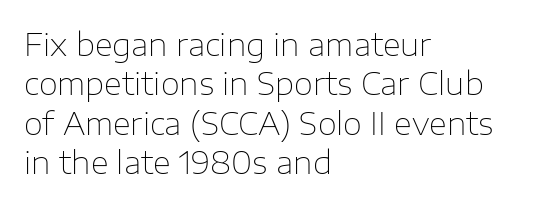
{"serif": "no", "italic": "no", "bold": "no", "weight": "thin", "width": "normal", "stroke_contrast": "low", "x_height": "medium", "monospaced": "no", "underline": "no", "align": "left", "line_spacing": "normal", "line_spacing_ratio": 1.27, "letter_spacing": "normal", "letter_spacing_em": 0.0, "glyph_px": 31}
